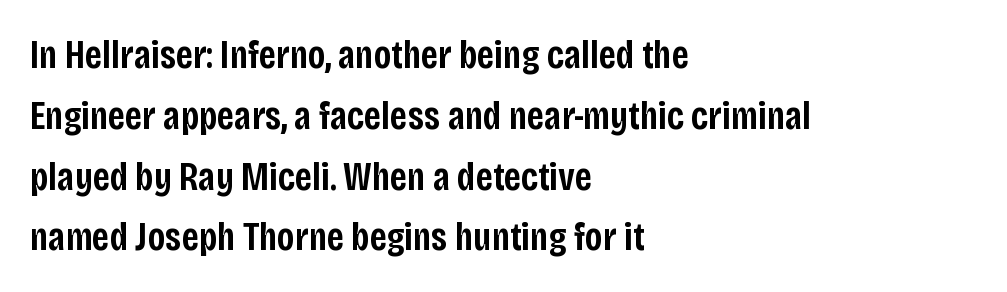
{"serif": "no", "italic": "no", "bold": "semi", "weight": "semibold", "width": "condensed", "stroke_contrast": "low", "x_height": "large", "monospaced": "no", "underline": "no", "align": "left", "line_spacing": "normal", "line_spacing_ratio": 1.52, "letter_spacing": "normal", "letter_spacing_em": 0.0, "glyph_px": 40}
